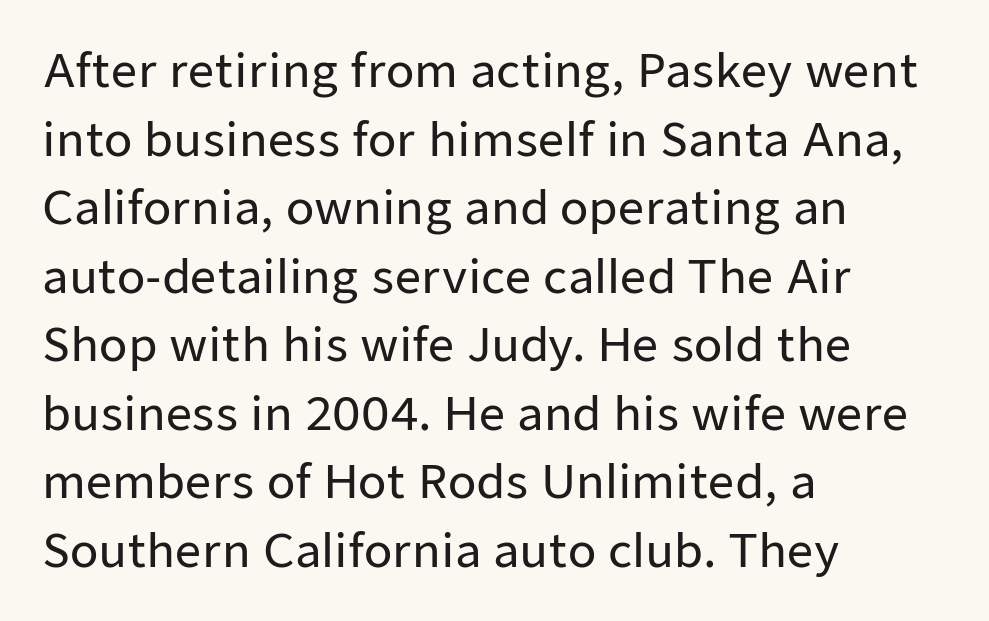
Q: Is the text italic (slanted)? A: No, it is upright.
Q: Is the typeface a serif or a sans-serif typeface? A: Sans-serif.
Q: Is the text underlined? A: No.
Q: How is the paragraph aligned? A: Left-aligned.
Q: Is the spacing between letters normal or unusually wide? A: Normal.
Q: Is the spacing between lines tight, normal or loose? A: Normal.
Q: Width (condensed, normal, or wide)? A: Normal.
Q: Stroke contrast? A: Low.
Q: x-height? A: Medium.
Q: Monospaced? A: No.
